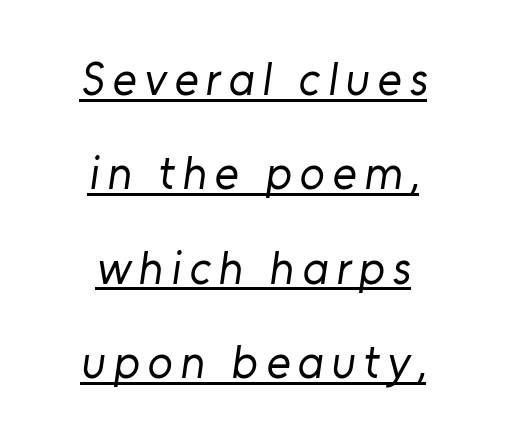
Stem width sits at or under what a default text font uses. The paragraph shown floats in the horizontal middle. Is there much room between lines? Yes — plenty of vertical air separates them. In terms of letterform style, serifs are entirely absent.
